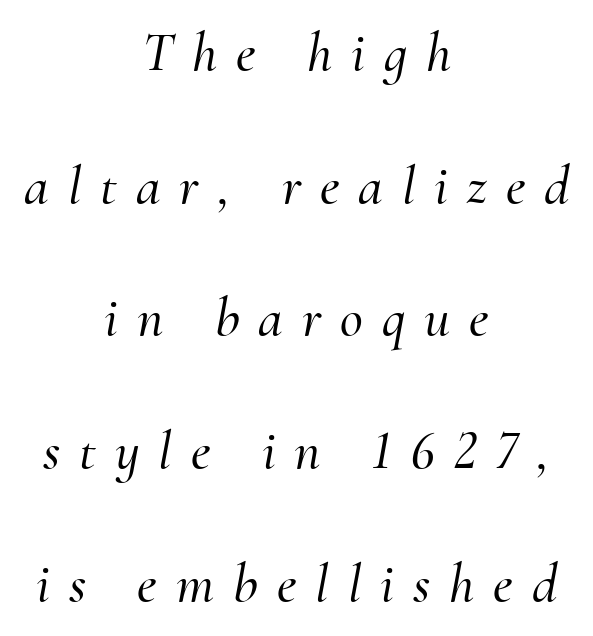
The image shows 56 px serif type, italic (leaning right); set centered, loose line spacing (2.37x), unusually wide letter spacing (+0.34 em), not underlined; medium stroke contrast and a small x-height.
